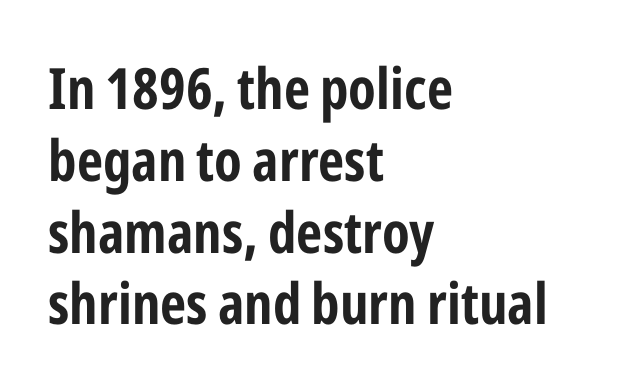
The line-height multiplier appears to be the usual default. Unlike a traditional serif, this face leaves its strokes unadorned. The passage is arranged the way most books set body copy — flush left. Each word holds together tightly as a unit, with standard inter-letter gaps.
